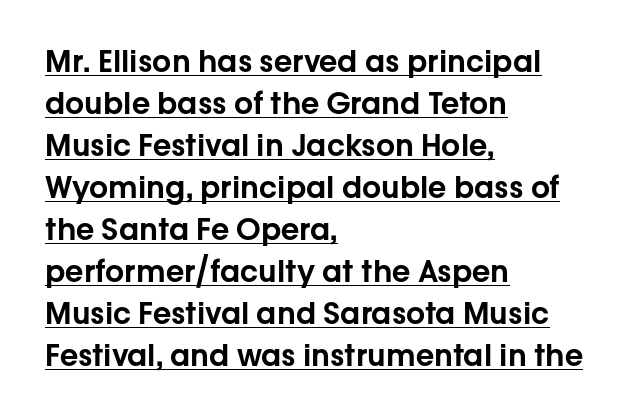
{"serif": "no", "italic": "no", "width": "normal", "stroke_contrast": "low", "x_height": "medium", "monospaced": "no", "underline": "yes", "align": "left", "line_spacing": "normal", "line_spacing_ratio": 1.4, "letter_spacing": "normal", "letter_spacing_em": 0.0, "glyph_px": 30}
